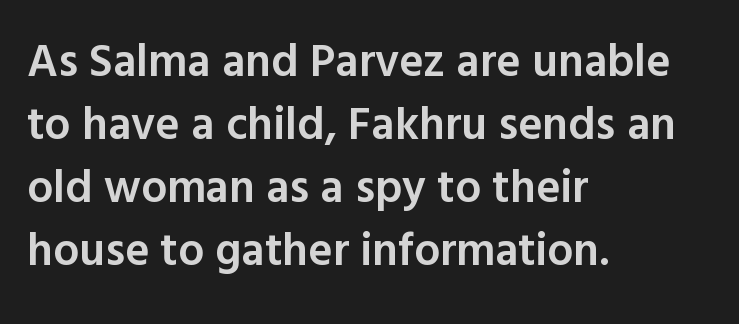
The image shows 46 px semibold sans-serif type, upright; set left-aligned, normal line spacing (1.37x), normal letter spacing, not underlined; a medium x-height.
